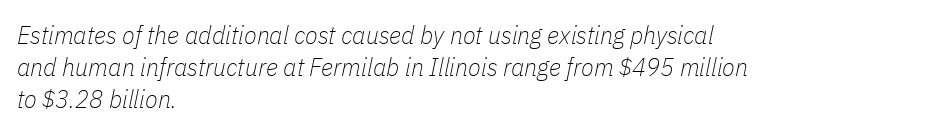
Q: Is the text bold? A: No.
Q: Is the text italic (slanted)? A: Yes, it leans right by about 11 degrees.
Q: Is the text underlined? A: No.
Q: How is the paragraph aligned? A: Left-aligned.
Q: Is the spacing between letters normal or unusually wide? A: Normal.
